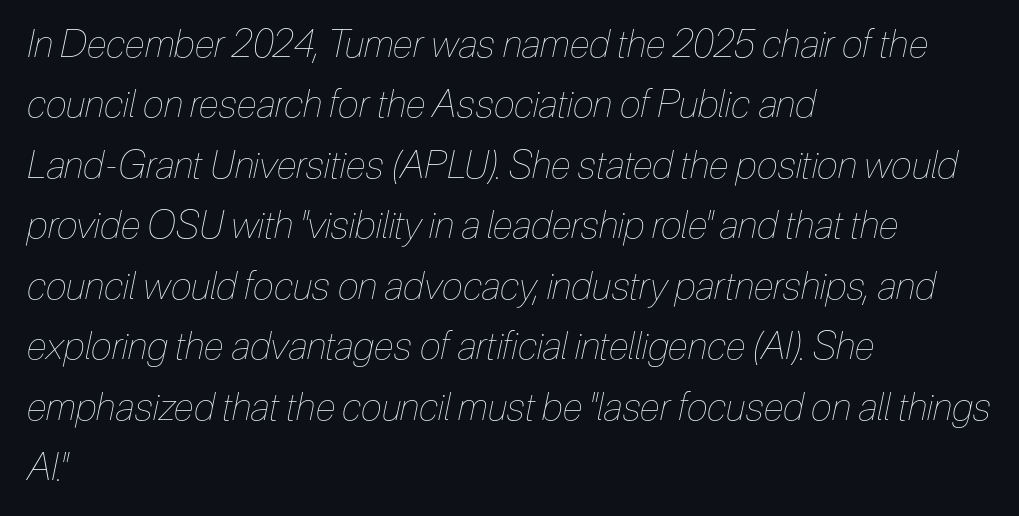
The image shows 38 px thin, condensed type, italic (leaning right); set left-aligned, normal line spacing (1.59x), normal letter spacing, not underlined; low stroke contrast and a medium x-height.
